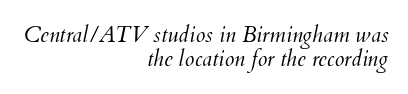
Anything drawn beneath the words? Only blank space. Short note: letters normally spaced. The rag falls on the left side of this text block. You can tell it's italic because the verticals aren't actually vertical. You could barely slide anything between these rows. Is this a heavy cut? Hardly; it is regular or lighter.
